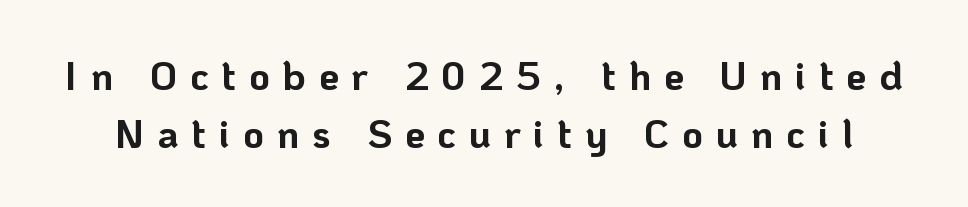
The rendering inserts visible extra space after every character. Evenly set lines give the paragraph a standard silhouette. The font family rendered here belongs to the sans-serif group. This is the regular roman posture of the typeface.
